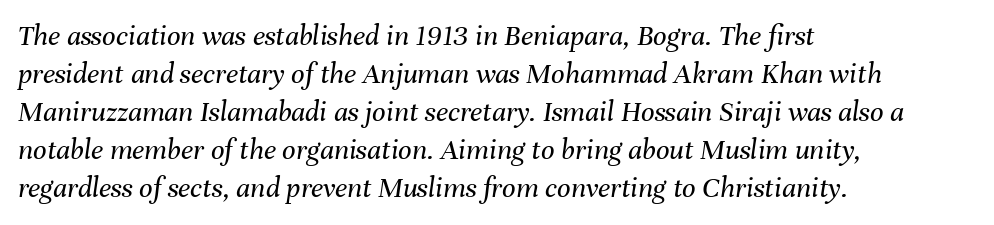
{"italic": "yes", "lean": "right", "slant_degrees": 8, "bold": "no", "weight": "regular", "width": "normal", "stroke_contrast": "medium", "x_height": "medium", "monospaced": "no", "underline": "no", "align": "left", "line_spacing": "normal", "line_spacing_ratio": 1.27, "letter_spacing": "normal", "letter_spacing_em": 0.0, "glyph_px": 30}
